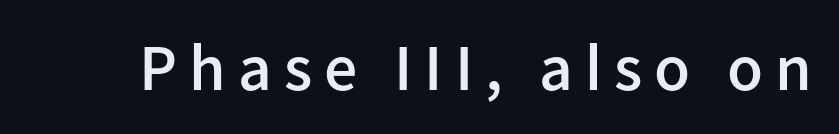
The image shows 66 px semibold sans-serif type, upright; set not underlined; low stroke contrast and a medium x-height.
